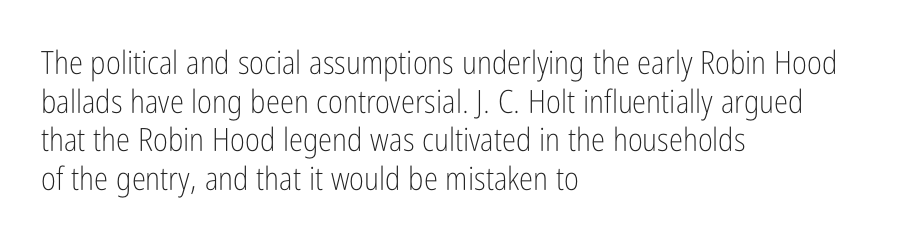
The image shows 32 px light, condensed sans-serif type, upright; set left-aligned, line spacing 1.21x, normal letter spacing, not underlined; low stroke contrast and a medium x-height.
